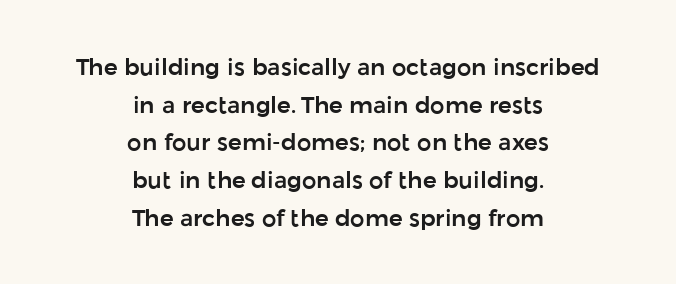
The image shows 23 px text type, upright; set centered, normal line spacing (1.64x), normal letter spacing, not underlined.
